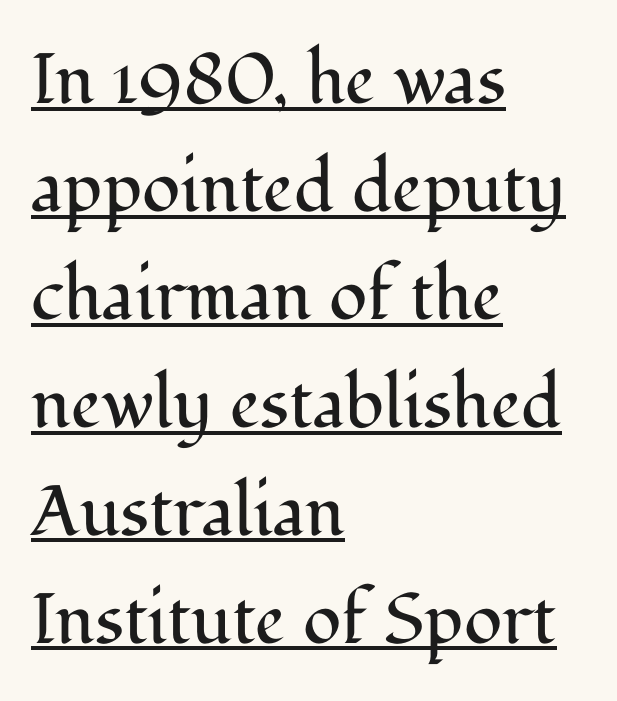
Q: Is the text bold? A: No.
Q: Is the text italic (slanted)? A: No, it is upright.
Q: Is the typeface a serif or a sans-serif typeface? A: Serif.
Q: Is the text underlined? A: Yes.
Q: How is the paragraph aligned? A: Left-aligned.
Q: Is the spacing between letters normal or unusually wide? A: Normal.
Q: Is the spacing between lines tight, normal or loose? A: Normal.
Q: Width (condensed, normal, or wide)? A: Normal.
Q: Stroke contrast? A: Medium.
Q: x-height? A: Medium.
Q: Monospaced? A: No.
